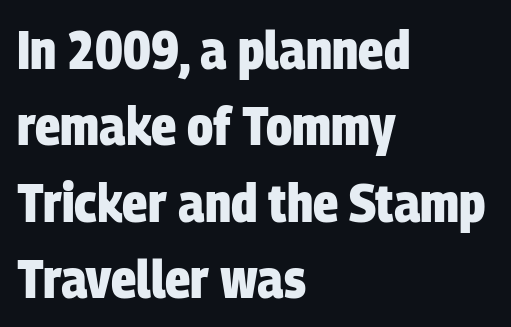
Q: Is the text bold? A: Yes.
Q: Is the typeface a serif or a sans-serif typeface? A: Sans-serif.
Q: Is the text underlined? A: No.
Q: How is the paragraph aligned? A: Left-aligned.
Q: Is the spacing between letters normal or unusually wide? A: Normal.
Q: Is the spacing between lines tight, normal or loose? A: Normal.
Q: Width (condensed, normal, or wide)? A: Condensed.
Q: Stroke contrast? A: Low.
Q: x-height? A: Large.
Q: Monospaced? A: No.
